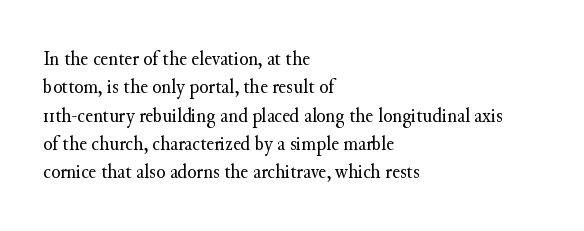
The image shows 21 px text type, upright; set left-aligned, normal line spacing (1.35x), normal letter spacing, not underlined.
